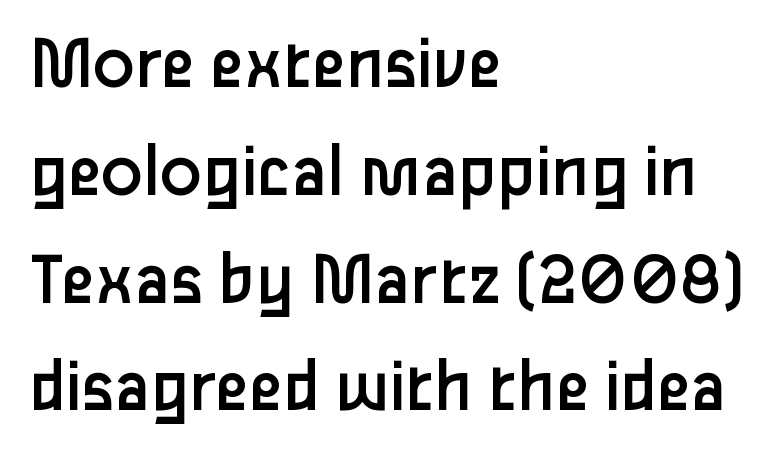
{"serif": "no", "italic": "no", "bold": "no", "weight": "regular", "width": "normal", "stroke_contrast": "low", "x_height": "medium", "monospaced": "no", "underline": "no", "align": "left", "line_spacing": "normal", "line_spacing_ratio": 1.4, "letter_spacing": "normal", "letter_spacing_em": 0.0, "glyph_px": 77}
